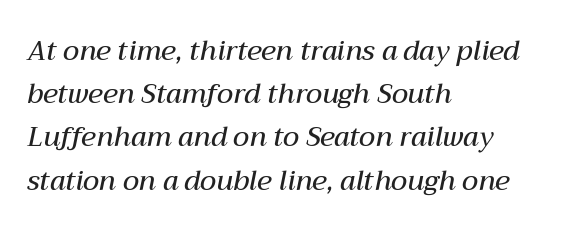
Standard letterfit; no display-style spreading of the glyphs. Look at the stroke-to-counter ratio: somewhat heavy, a semibold. Compared with a centered layout, this one pins lines to the left instead. Each new line begins a customary step beneath the previous one.
